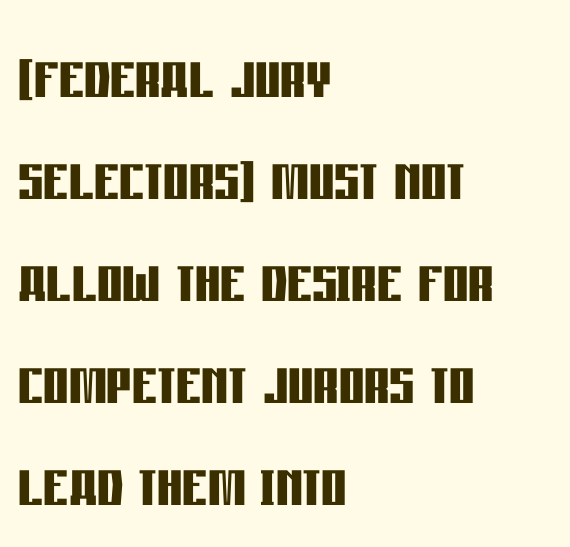
The image shows 79 px semibold, condensed sans-serif type, upright; set left-aligned, normal line spacing (1.29x), normal letter spacing, not underlined; low stroke contrast and a large x-height.
